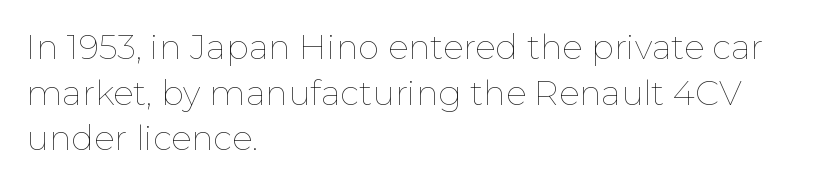
{"italic": "no", "bold": "no", "weight": "thin", "width": "normal", "stroke_contrast": "low", "x_height": "medium", "monospaced": "no", "underline": "no", "align": "left", "line_spacing": "normal", "line_spacing_ratio": 1.34, "letter_spacing": "normal", "letter_spacing_em": 0.0, "glyph_px": 34}
